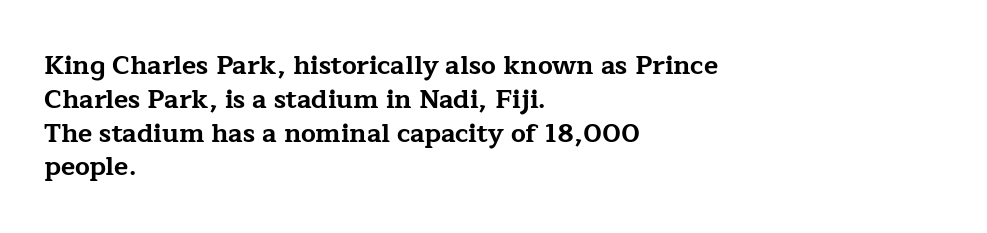
{"italic": "no", "bold": "yes", "underline": "no", "align": "left", "line_spacing": "normal", "line_spacing_ratio": 1.3, "letter_spacing": "normal", "letter_spacing_em": 0.0, "glyph_px": 26}
